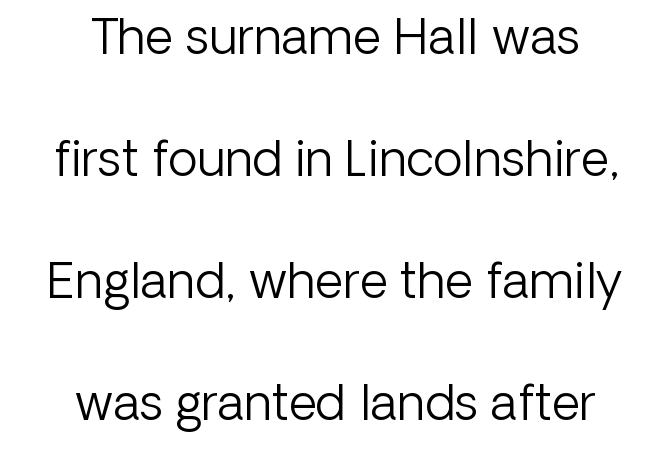
The image shows 49 px light sans-serif type, upright; set centered, loose line spacing (2.49x), normal letter spacing, not underlined; low stroke contrast and a medium x-height.
